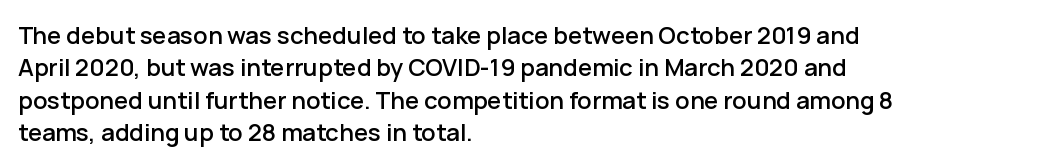
{"italic": "no", "underline": "no", "align": "left", "line_spacing": "normal", "line_spacing_ratio": 1.35, "letter_spacing": "normal", "letter_spacing_em": 0.0, "glyph_px": 24}
